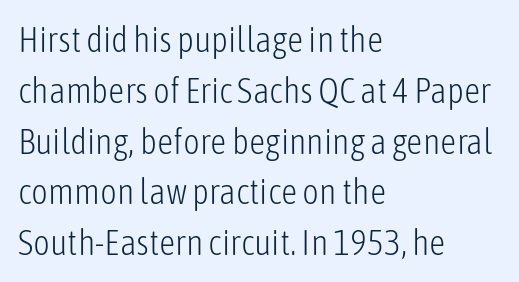
Characters follow at the spacing the type designer built in. The rag falls on the right side of this text block. Stroke terminals: plain, sans-serif. A roman cut, with each character standing at attention. The rendering uses a moderate line-height, typical for paragraphs. Underlining? Definitely not there.
